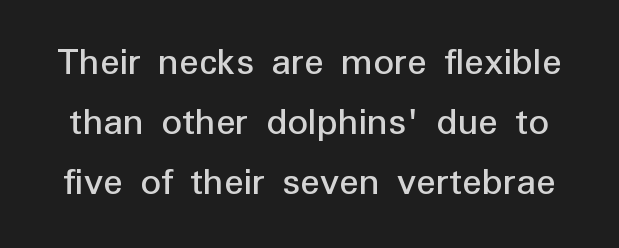
Observe the ordinary spacing: letters are neighbours, not strangers. Characters remain perfectly vertical along every line. Summary of vertical rhythm: regular, with standard interline spacing. These lines are composed in type without serifs. Anything drawn beneath the words? Only blank space. No chunkiness to these letters — they're not bold.
